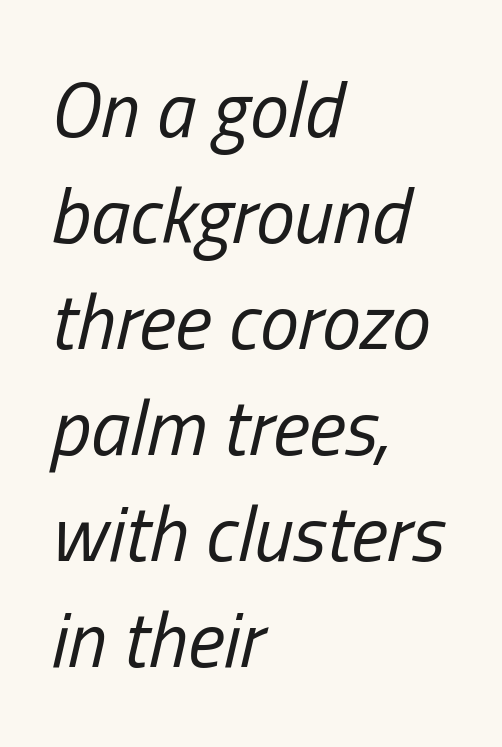
Q: Is the text bold? A: No.
Q: Is the text italic (slanted)? A: Yes, it leans right by about 13 degrees.
Q: Is the text underlined? A: No.
Q: How is the paragraph aligned? A: Left-aligned.
Q: Is the spacing between letters normal or unusually wide? A: Normal.
Q: Is the spacing between lines tight, normal or loose? A: Normal.
Q: Width (condensed, normal, or wide)? A: Condensed.
Q: Stroke contrast? A: Low.
Q: x-height? A: Medium.
Q: Monospaced? A: No.
